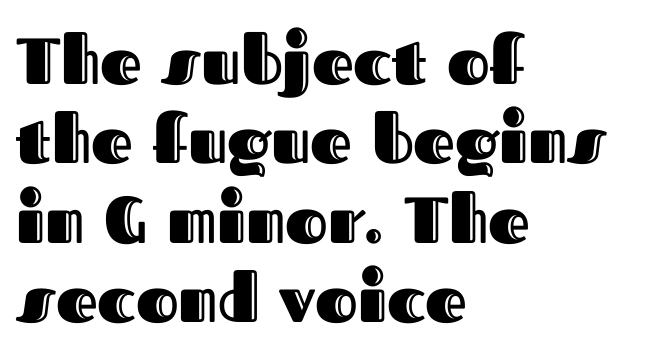
Q: Is the text italic (slanted)? A: No, it is upright.
Q: Is the text underlined? A: No.
Q: How is the paragraph aligned? A: Left-aligned.
Q: Is the spacing between letters normal or unusually wide? A: Normal.
Q: Width (condensed, normal, or wide)? A: Normal.
Q: x-height? A: Medium.
Q: Monospaced? A: No.
